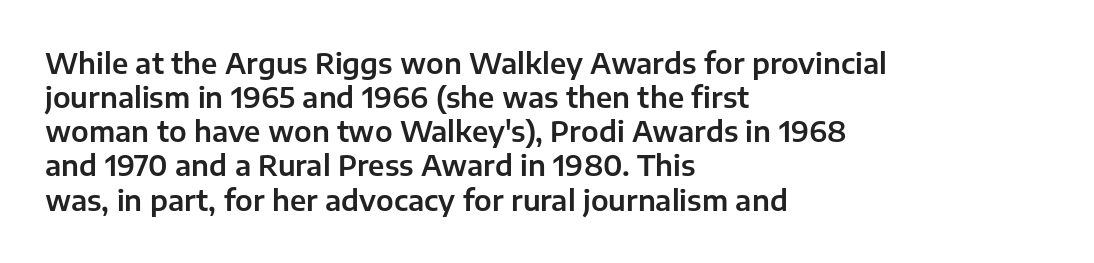
{"serif": "no", "italic": "no", "width": "normal", "stroke_contrast": "low", "x_height": "medium", "monospaced": "no", "underline": "no", "align": "left", "line_spacing_ratio": 1.22, "letter_spacing": "normal", "letter_spacing_em": 0.0, "glyph_px": 28}
